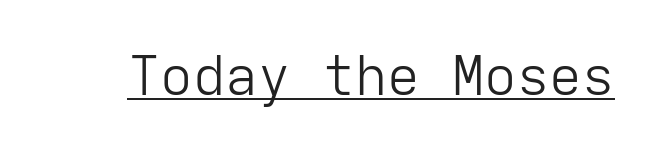
The image shows 54 px light sans-serif type, upright, monospaced; set normal letter spacing, underlined; low stroke contrast and a medium x-height.
